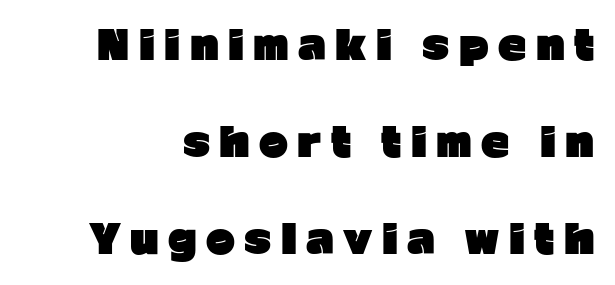
The image shows 39 px heavy sans-serif type, upright; set loose line spacing (2.49x), unusually wide letter spacing (+0.24 em), not underlined; low stroke contrast and a medium x-height.
